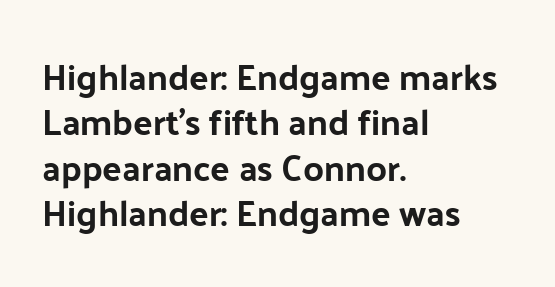
Words float on clear page, feet unadorned. Caption: standard tracking, unaltered. The lines are quadded left. The line-height multiplier appears to be the usual default.
